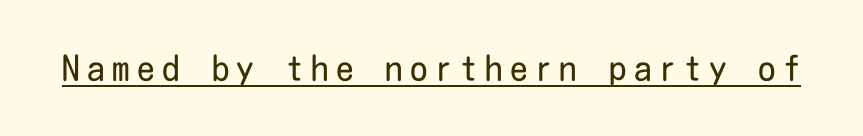
{"serif": "no", "italic": "no", "bold": "no", "weight": "regular", "width": "condensed", "stroke_contrast": "low", "x_height": "medium", "underline": "yes", "letter_spacing": "wide", "letter_spacing_em": 0.21, "glyph_px": 35}
